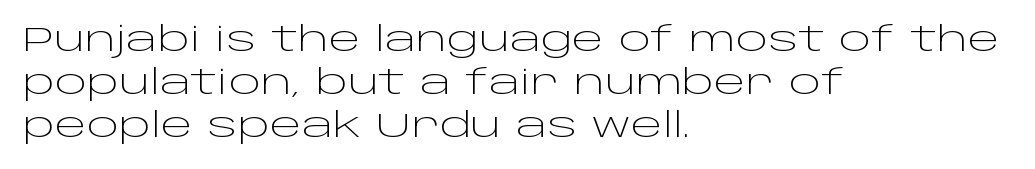
This sample has the flowing, uneven cadence of proportional lettering. The designer left line spacing at the default. Stroke thickness stays within the range of a standard reading face or lighter. The face used here is a sans, in the tradition of grotesques and geometrics.
